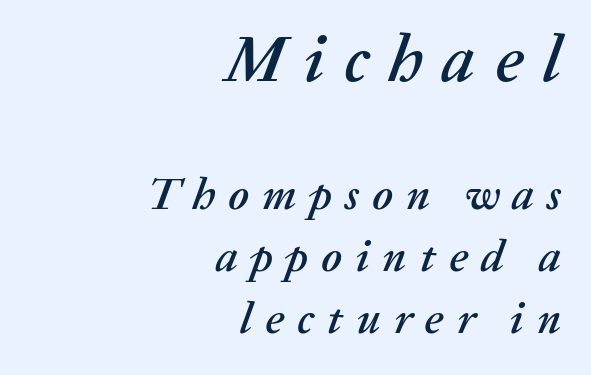
The image shows 67 px text type, italic (leaning right); set right-aligned, normal line spacing (1.37x), unusually wide letter spacing (+0.29 em), not underlined; the first (top) block is 1.49x larger; medium stroke contrast and a medium x-height.
